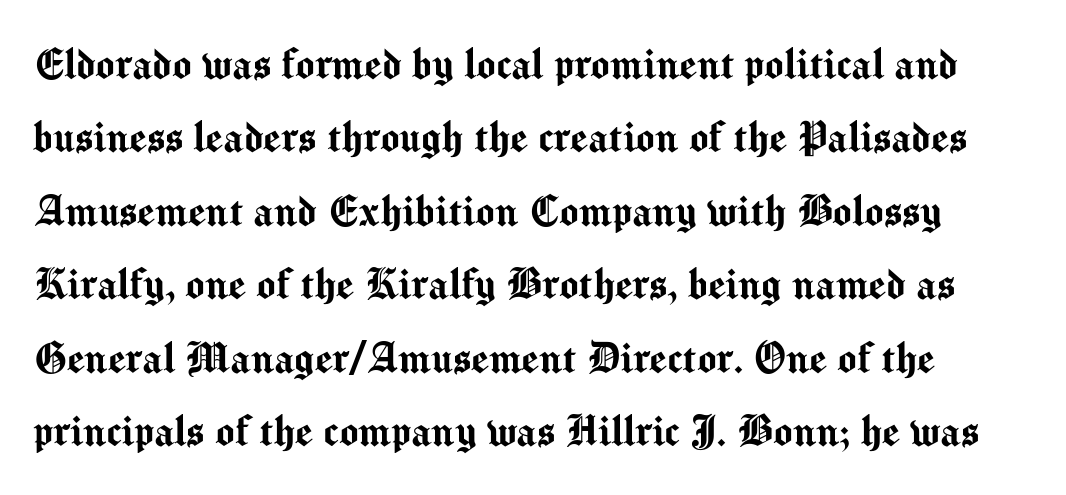
The gap between lines stays unmarked. The face used here is rendered with its standard letterfit. A typesetter would label this face a sans. Posture: upright roman.
